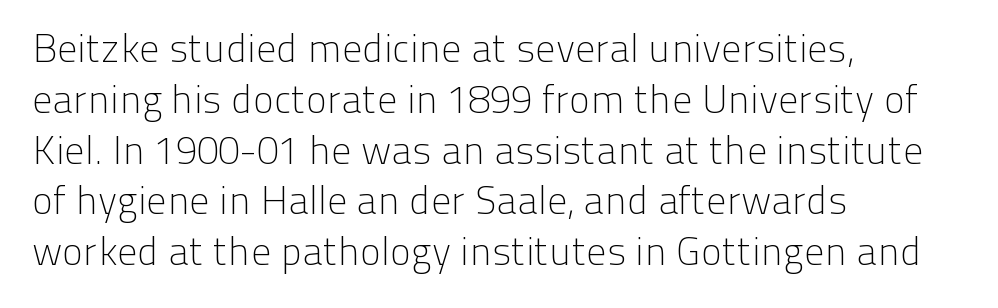
The passage shown is typeset with a sans-serif family. A typesetter would call this leading conventional body-copy spacing. The rendering keeps characters at their native spacing. Compared with a centered layout, this one pins lines to the left instead.
